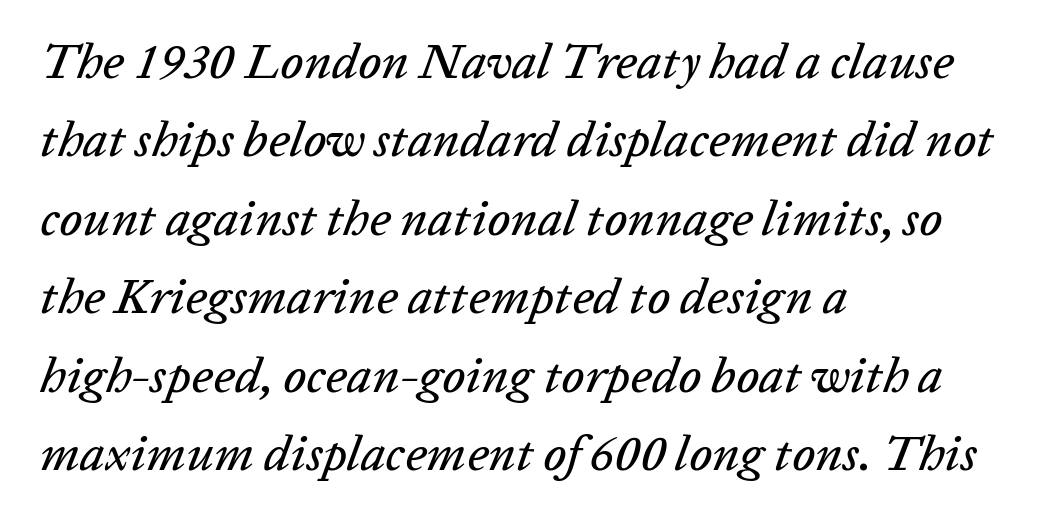
Q: Is the text italic (slanted)? A: Yes, it leans right by about 20 degrees.
Q: Is the text underlined? A: No.
Q: How is the paragraph aligned? A: Left-aligned.
Q: Is the spacing between letters normal or unusually wide? A: Normal.
Q: Is the spacing between lines tight, normal or loose? A: Normal.
Q: Width (condensed, normal, or wide)? A: Normal.
Q: Stroke contrast? A: Low.
Q: x-height? A: Medium.
Q: Monospaced? A: No.
